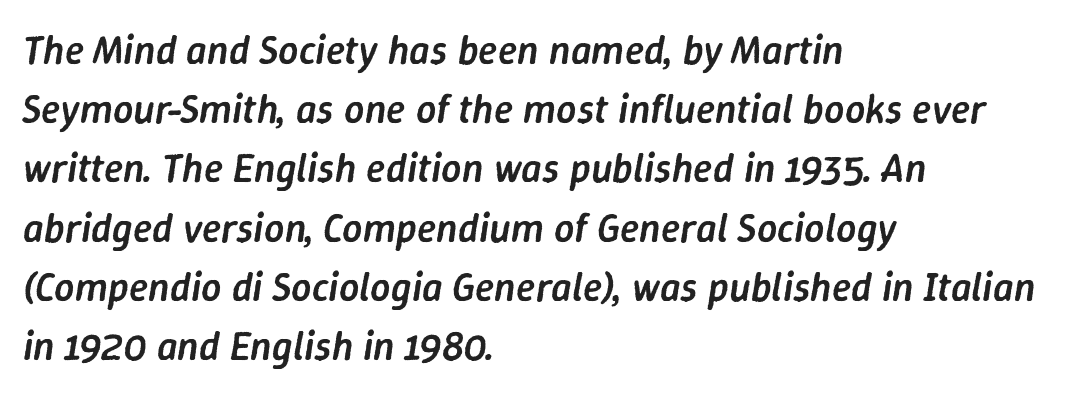
Q: Is the text bold? A: Semi-bold.
Q: Is the text italic (slanted)? A: Yes, it leans right by about 9 degrees.
Q: Is the text underlined? A: No.
Q: How is the paragraph aligned? A: Left-aligned.
Q: Is the spacing between letters normal or unusually wide? A: Normal.
Q: Is the spacing between lines tight, normal or loose? A: Normal.
Q: Width (condensed, normal, or wide)? A: Normal.
Q: Stroke contrast? A: Low.
Q: x-height? A: Medium.
Q: Monospaced? A: No.
